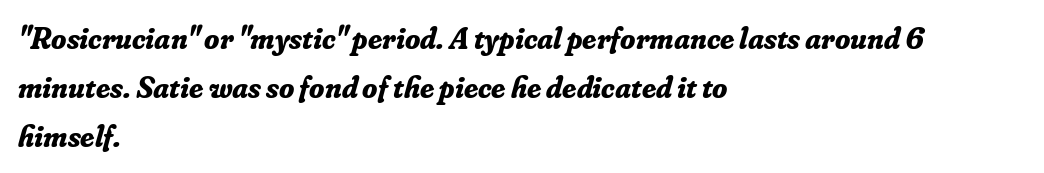
Baseline-to-baseline distance is the conventional proportion of letter height. Teacher's note: observe the even left margin — that is flush-left alignment. Typesetter's note: full bold, strokes at maximum text heaviness. Would a proofreader flag this as italicized? Yes. You can tell from the footed stems that serif type was used.
